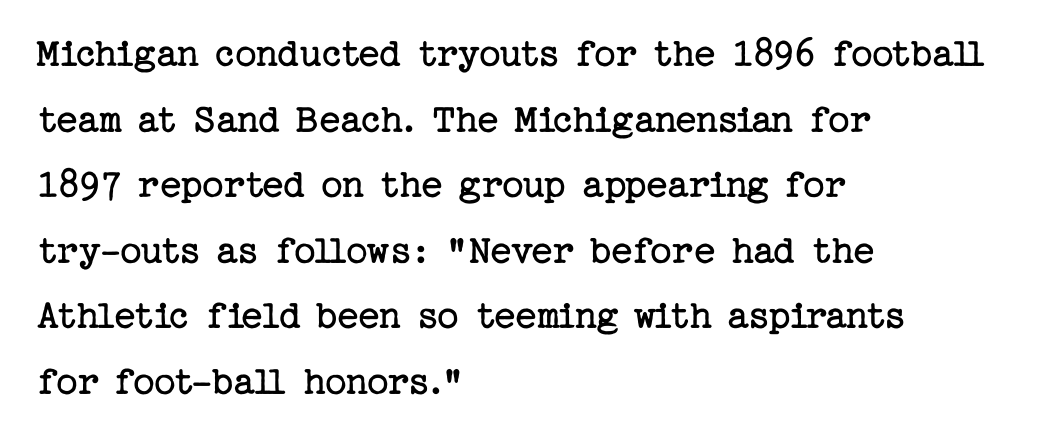
Caption: face not bold, strokes unweighted. The passage shown stacks its lines at a standard gap. Lines of text with bare space underneath. Italic? Not at all — the glyphs are vertical. Standard letterfit; no display-style spreading of the glyphs. Does the type have serifs? Yes, each stem ends in a small foot.
